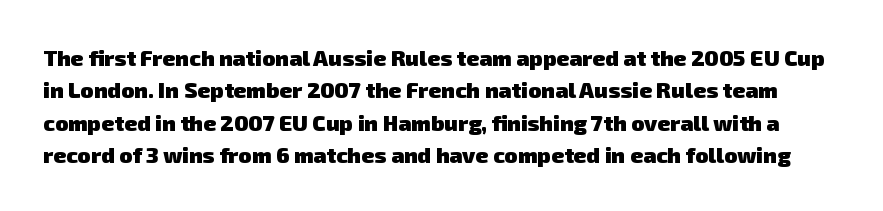
Q: Is the text bold? A: Yes.
Q: Is the text underlined? A: No.
Q: Is the spacing between letters normal or unusually wide? A: Normal.
Q: Is the spacing between lines tight, normal or loose? A: Normal.
